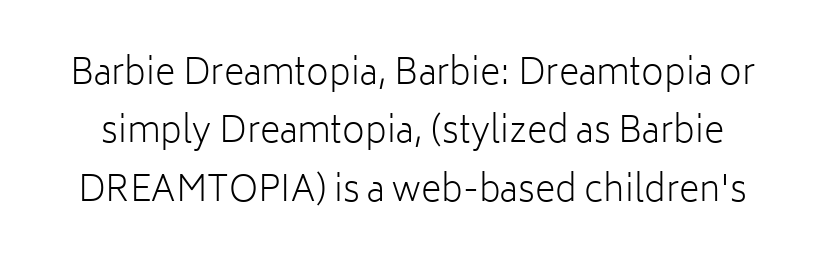
{"serif": "no", "italic": "no", "bold": "no", "weight": "light", "width": "normal", "stroke_contrast": "low", "x_height": "medium", "monospaced": "no", "underline": "no", "line_spacing": "normal", "line_spacing_ratio": 1.67, "letter_spacing": "normal", "letter_spacing_em": 0.0, "glyph_px": 35}
